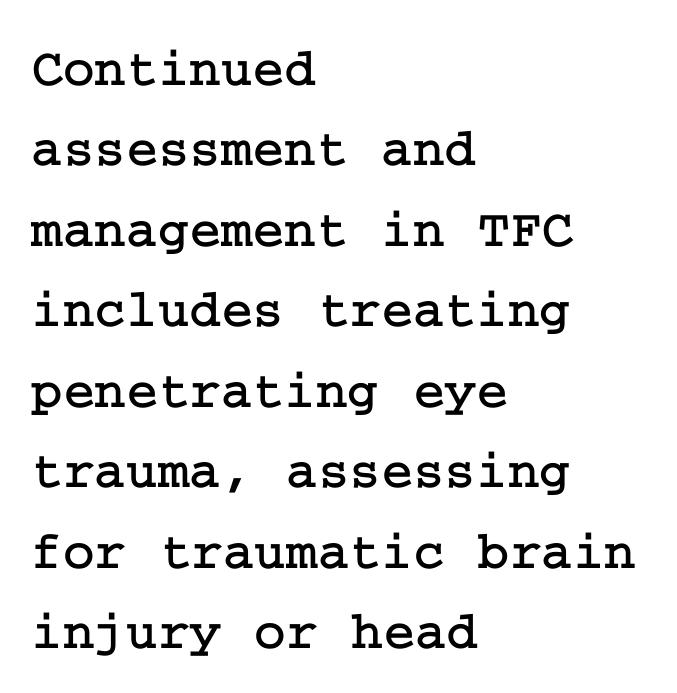
The image shows 54 px serif type, upright; set left-aligned, normal line spacing (1.49x), normal letter spacing, not underlined; low stroke contrast and a medium x-height.
